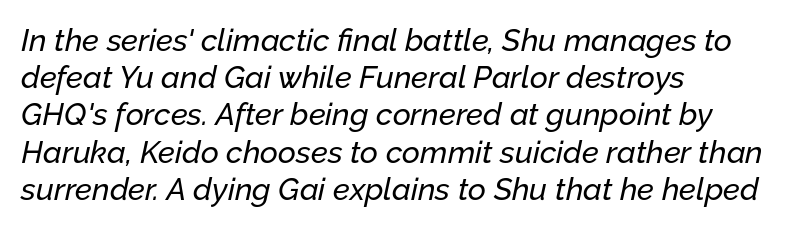
The letters advance in unequal steps, a hallmark of proportional type. Descenders hang freely into open space. Yep, that's italic — everything's leaning. What stands out about the letter spacing? Nothing — it is the standard amount.
